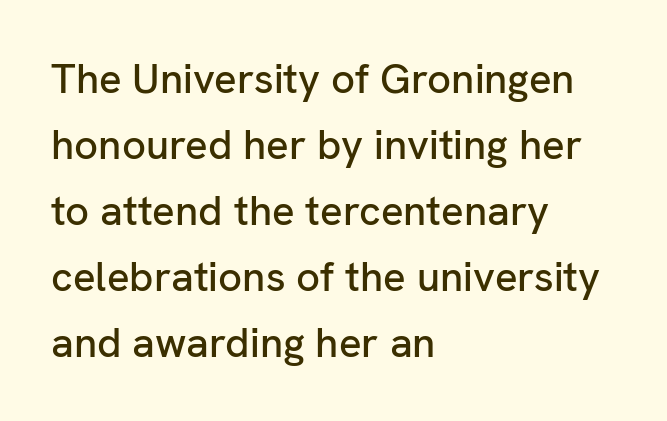
Q: Is the text italic (slanted)? A: No, it is upright.
Q: Is the typeface a serif or a sans-serif typeface? A: Sans-serif.
Q: Is the text underlined? A: No.
Q: How is the paragraph aligned? A: Left-aligned.
Q: Is the spacing between letters normal or unusually wide? A: Normal.
Q: Is the spacing between lines tight, normal or loose? A: Normal.
Q: Width (condensed, normal, or wide)? A: Normal.
Q: Stroke contrast? A: Low.
Q: x-height? A: Medium.
Q: Monospaced? A: No.
